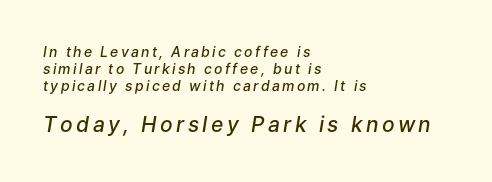
Q: Is the text bold? A: Semi-bold.
Q: Is the text italic (slanted)? A: Yes, it leans right by about 9 degrees.
Q: Is the text underlined? A: No.
Q: How is the paragraph aligned? A: Left-aligned.
Q: Which block of text is set in a larger size, the first (top) or the second (bottom)? A: The second (bottom) one.
